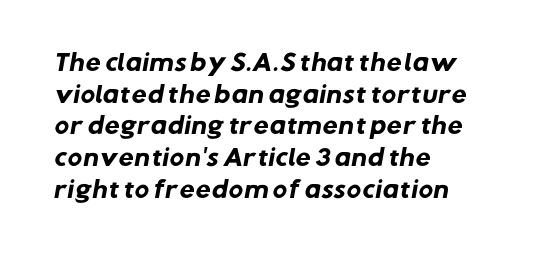
The image shows 22 px bold type; set left-aligned, normal line spacing (1.44x), normal letter spacing, not underlined.
